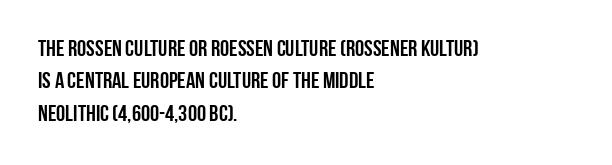
The image shows 23 px text type, upright; set left-aligned, normal line spacing (1.41x), normal letter spacing, not underlined.
